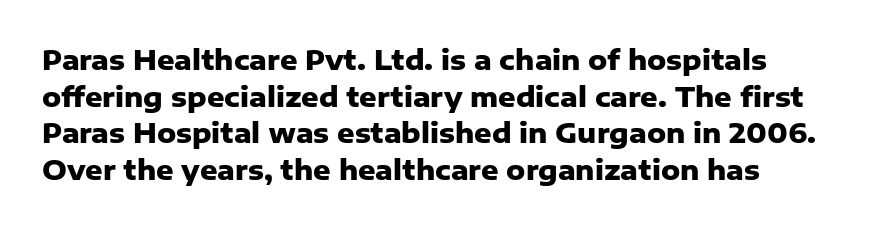
{"italic": "no", "bold": "yes", "underline": "no", "align": "left", "line_spacing": "normal", "line_spacing_ratio": 1.36, "letter_spacing": "normal", "letter_spacing_em": 0.0, "glyph_px": 27}
